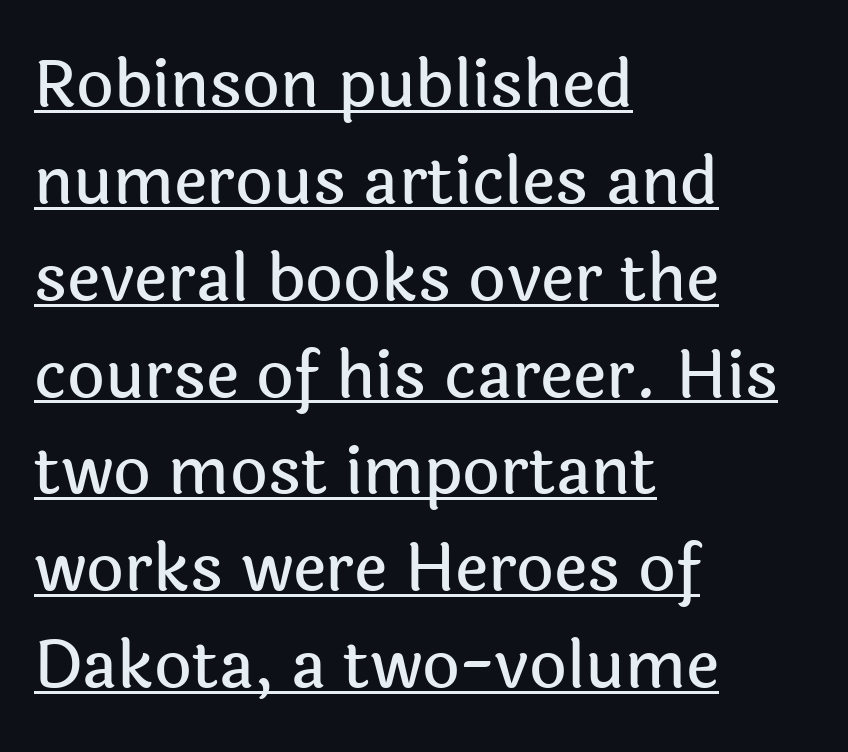
Q: Is the text italic (slanted)? A: No, it is upright.
Q: Is the typeface a serif or a sans-serif typeface? A: Sans-serif.
Q: Is the text underlined? A: Yes.
Q: How is the paragraph aligned? A: Left-aligned.
Q: Is the spacing between letters normal or unusually wide? A: Normal.
Q: Is the spacing between lines tight, normal or loose? A: Normal.
Q: Width (condensed, normal, or wide)? A: Normal.
Q: x-height? A: Medium.
Q: Monospaced? A: No.
